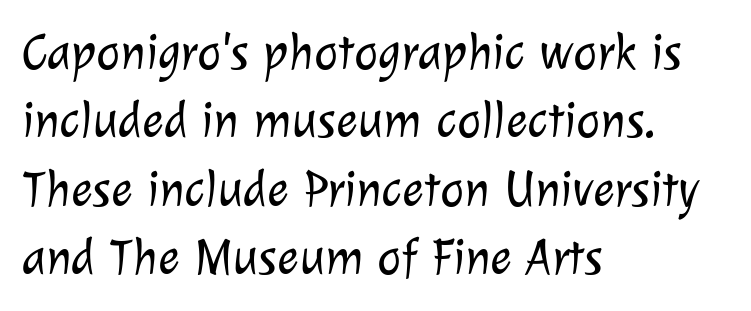
Weight class: somewhere from thin through regular. Underline: absent. Teacher's note: observe the even left margin — that is flush-left alignment. The tracking reads as untouched default to a designer's eye.
